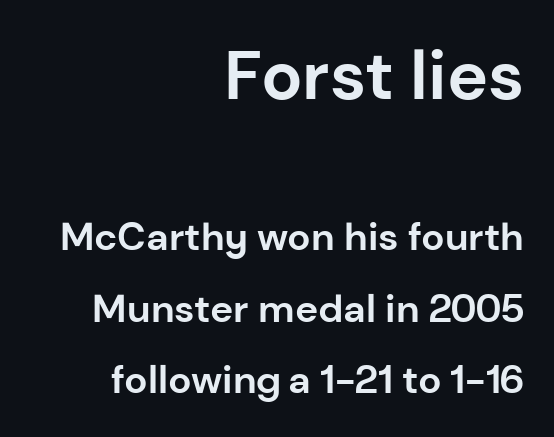
Q: Is the text bold? A: Yes.
Q: Is the text italic (slanted)? A: No, it is upright.
Q: Is the typeface a serif or a sans-serif typeface? A: Sans-serif.
Q: Is the text underlined? A: No.
Q: How is the paragraph aligned? A: Right-aligned.
Q: Is the spacing between letters normal or unusually wide? A: Normal.
Q: Which block of text is set in a larger size, the first (top) or the second (bottom)? A: The first (top) one.
Q: Width (condensed, normal, or wide)? A: Normal.
Q: Stroke contrast? A: Low.
Q: x-height? A: Medium.
Q: Monospaced? A: No.
